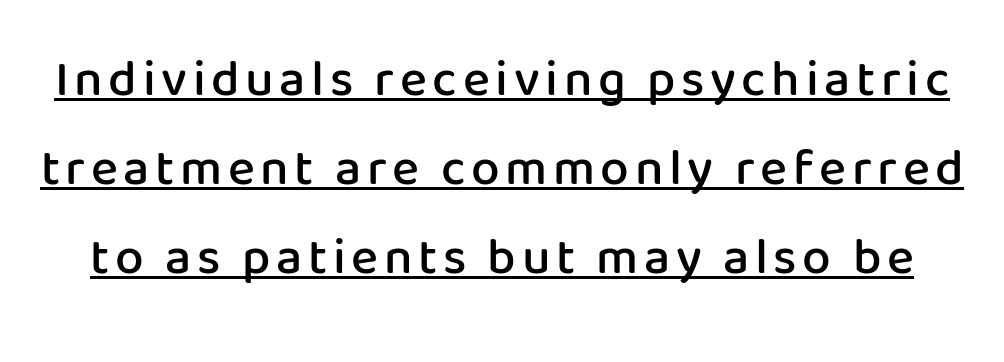
Q: Is the text bold? A: Semi-bold.
Q: Is the text italic (slanted)? A: No, it is upright.
Q: Is the typeface a serif or a sans-serif typeface? A: Sans-serif.
Q: Is the text underlined? A: Yes.
Q: Width (condensed, normal, or wide)? A: Normal.
Q: Stroke contrast? A: Low.
Q: x-height? A: Medium.
Q: Monospaced? A: No.
